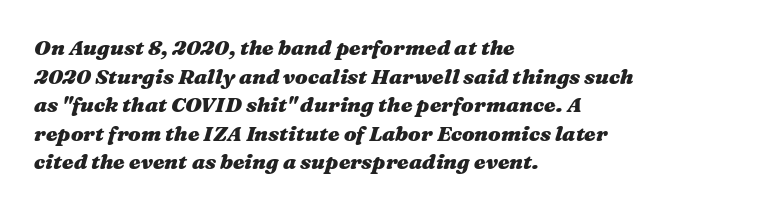
Heavy, bold letterforms. Quick note: italic. Successive baselines arrive at the customary interval. The setting favours the left margin, as ordinary paragraphs usually do. Check under the words: just untouched page. Nobody touched the tracking dial on this one.
